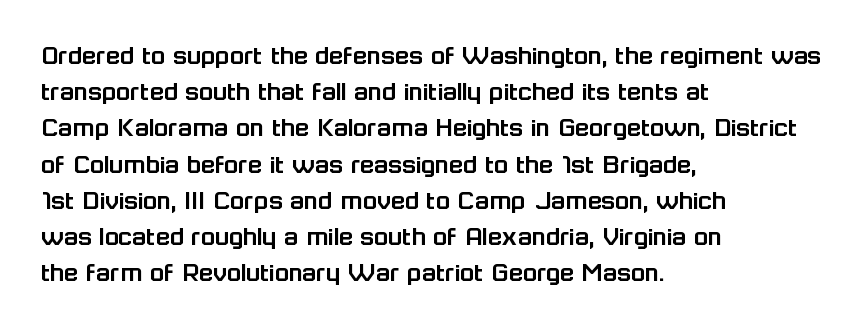
Q: Is the text italic (slanted)? A: No, it is upright.
Q: Is the typeface a serif or a sans-serif typeface? A: Sans-serif.
Q: Is the text underlined? A: No.
Q: How is the paragraph aligned? A: Left-aligned.
Q: Is the spacing between letters normal or unusually wide? A: Normal.
Q: Is the spacing between lines tight, normal or loose? A: Normal.
Q: Width (condensed, normal, or wide)? A: Normal.
Q: Stroke contrast? A: Low.
Q: x-height? A: Medium.
Q: Monospaced? A: No.
